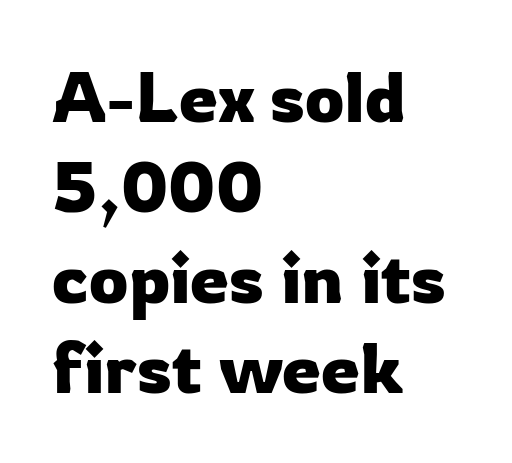
The image shows 70 px sans-serif type, upright; set left-aligned, normal line spacing (1.29x), normal letter spacing, not underlined; low stroke contrast and a medium x-height.
